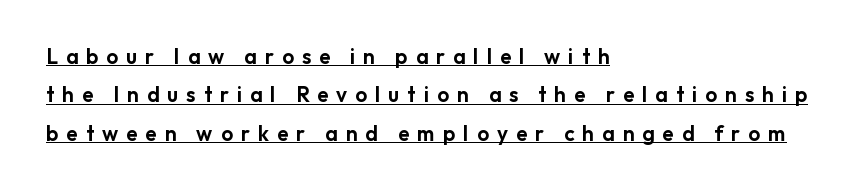
Upright lettering throughout. The horizontal fit of the characters is loose and conspicuously gappy. The rendering uses the underline text-decoration. The lines are quadded left.
